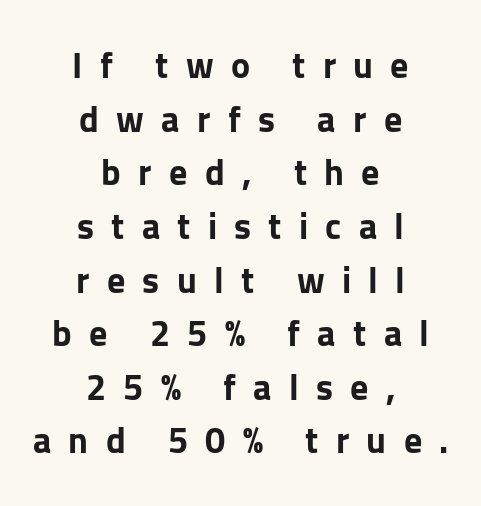
{"serif": "no", "italic": "no", "bold": "yes", "weight": "bold", "width": "normal", "stroke_contrast": "low", "x_height": "medium", "monospaced": "no", "underline": "no", "align": "center", "line_spacing": "normal", "line_spacing_ratio": 1.49, "letter_spacing": "wide", "letter_spacing_em": 0.48, "glyph_px": 36}
